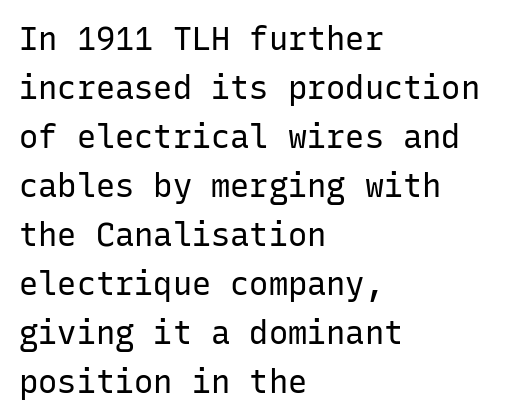
{"serif": "no", "italic": "no", "bold": "no", "weight": "regular", "width": "normal", "stroke_contrast": "low", "x_height": "medium", "monospaced": "yes", "underline": "no", "align": "left", "line_spacing": "normal", "line_spacing_ratio": 1.53, "letter_spacing": "normal", "letter_spacing_em": 0.0, "glyph_px": 32}
